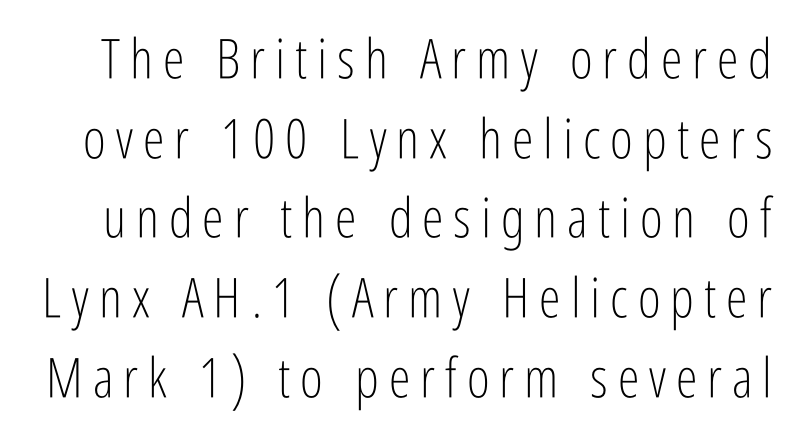
Q: Is the text bold? A: No.
Q: Is the text italic (slanted)? A: No, it is upright.
Q: Is the typeface a serif or a sans-serif typeface? A: Sans-serif.
Q: Is the text underlined? A: No.
Q: Is the spacing between lines tight, normal or loose? A: Normal.
Q: Width (condensed, normal, or wide)? A: Condensed.
Q: Stroke contrast? A: Low.
Q: x-height? A: Medium.
Q: Monospaced? A: No.
